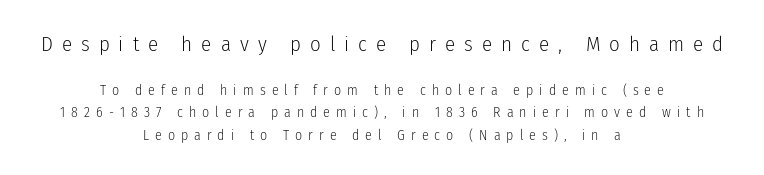
The first block has been scaled up relative to the second. These lines have a slow, spaced-out rhythm from letter to letter. No heavy texture on the line: the type isn't bold. Nope, not italic — everything's standing straight.
